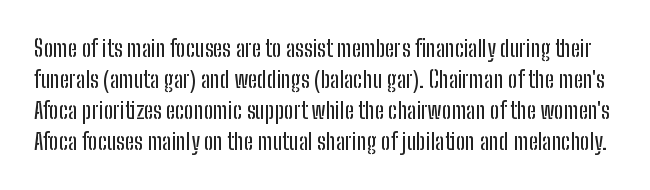
The designer left line spacing at the default. The letters stand straight up with perfectly vertical stems. Here the glyphs are tracked normally, forming tight word shapes. Descender tails drop into unmarked territory.
